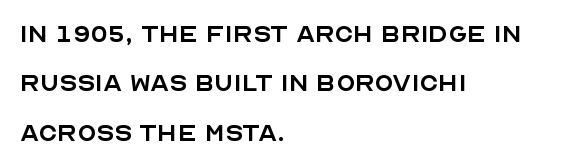
The gap between lines stays unmarked. Rendered with straight, roman letterforms. The letters carry no serifs — their stems end cleanly without finishing strokes. The font is comparable to plain body text, perhaps lighter. Line beginnings align vertically; line endings do not. A typesetter would call this proportional, since set widths differ per character.
